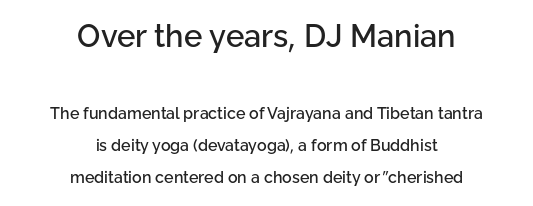
Check the space under the baseline: it is left empty. Between these two stacked blocks, the higher one wins on size. Look at the tracking — it's just the regular setting, nothing added. You can tell it's not italic because the verticals are truly vertical.
